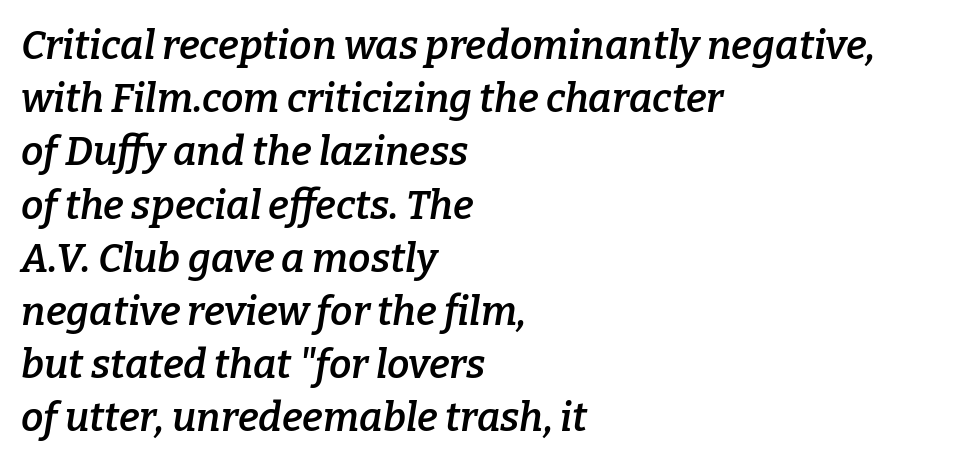
{"serif": "yes", "italic": "yes", "lean": "right", "slant_degrees": 9, "bold": "semi", "weight": "semibold", "width": "normal", "stroke_contrast": "low", "x_height": "medium", "monospaced": "no", "underline": "no", "align": "left", "line_spacing": "normal", "line_spacing_ratio": 1.33, "letter_spacing": "normal", "letter_spacing_em": 0.0, "glyph_px": 40}
